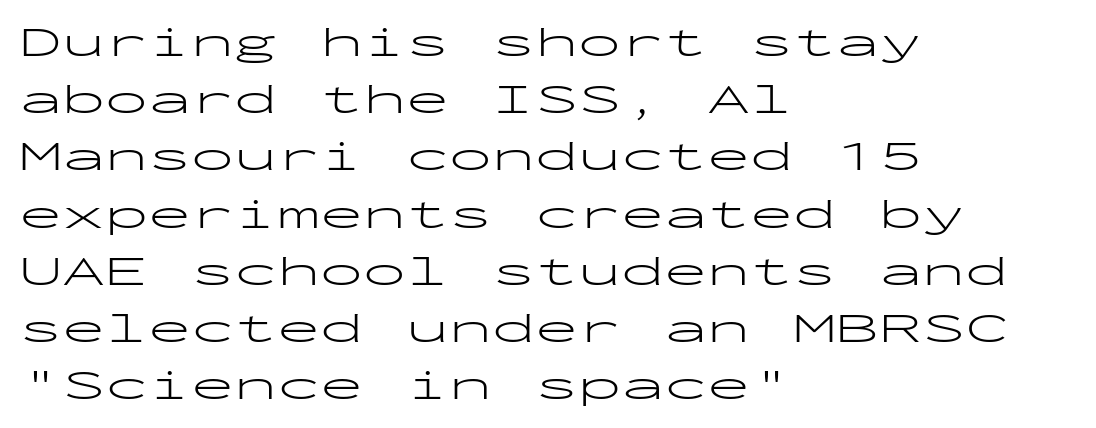
Q: Is the text bold? A: No.
Q: Is the text italic (slanted)? A: No, it is upright.
Q: Is the typeface a serif or a sans-serif typeface? A: Sans-serif.
Q: Is the text underlined? A: No.
Q: How is the paragraph aligned? A: Left-aligned.
Q: Is the spacing between letters normal or unusually wide? A: Normal.
Q: Is the spacing between lines tight, normal or loose? A: Normal.
Q: Width (condensed, normal, or wide)? A: Wide.
Q: Stroke contrast? A: Low.
Q: x-height? A: Medium.
Q: Monospaced? A: Yes.
